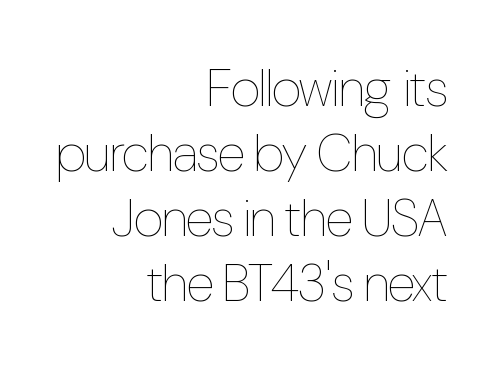
{"italic": "no", "bold": "no", "weight": "thin", "width": "condensed", "stroke_contrast": "low", "x_height": "medium", "monospaced": "no", "underline": "no", "align": "right", "line_spacing": "normal", "line_spacing_ratio": 1.25, "letter_spacing": "normal", "letter_spacing_em": 0.0, "glyph_px": 52}
